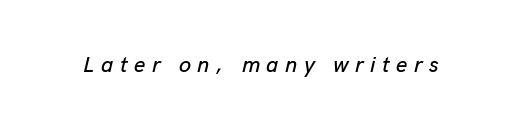
The image shows 22 px text type, italic (leaning right); set unusually wide letter spacing (+0.29 em), not underlined.
